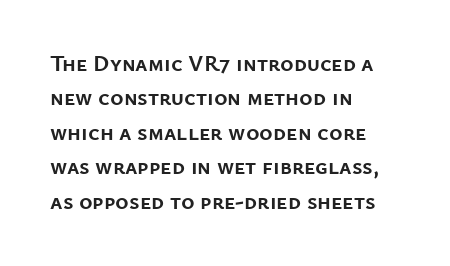
The image shows 23 px bold type, upright; set left-aligned, normal line spacing (1.5x), normal letter spacing, not underlined.
